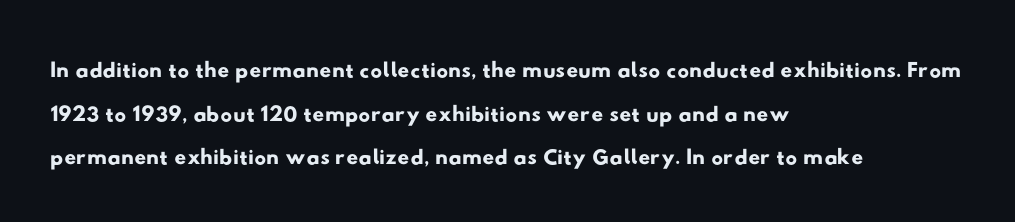
The image shows 33 px wide sans-serif type; set left-aligned, normal line spacing (1.32x), normal letter spacing, not underlined; low stroke contrast and a small x-height.
